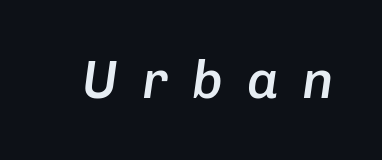
{"italic": "yes", "lean": "right", "slant_degrees": 8, "bold": "semi", "weight": "semibold", "width": "normal", "stroke_contrast": "low", "x_height": "medium", "monospaced": "no", "underline": "no", "letter_spacing": "wide", "letter_spacing_em": 0.45, "glyph_px": 53}
